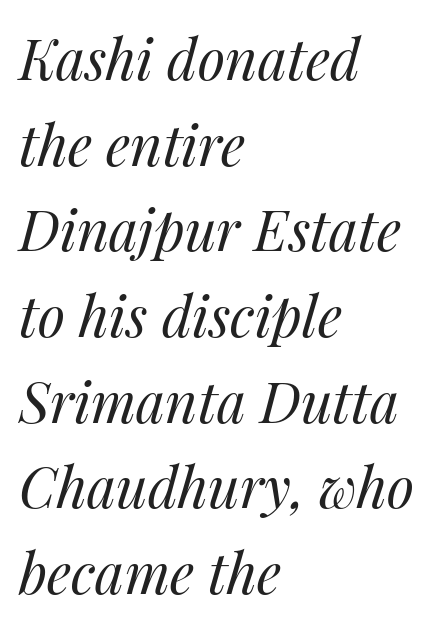
Just letters on the line, the space beneath them empty. Stems here are at most as thick as an everyday book face. Think of a printed novel: that variable character pitch is what you see here. Quick note: italic. Between one letter and the next there's only the usual sliver of space.
